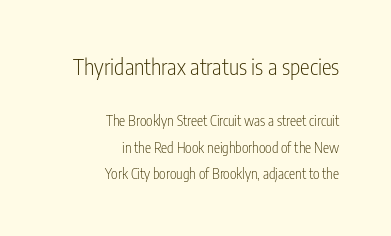
{"italic": "no", "bold": "no", "underline": "no", "align": "right", "line_spacing_ratio": 1.89, "letter_spacing": "normal", "letter_spacing_em": 0.0, "larger_block": "first", "size_ratio": 1.57, "glyph_px": 22}
